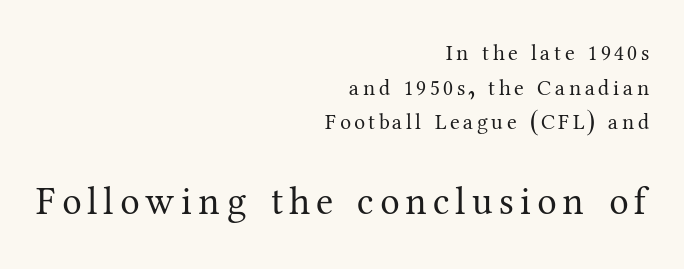
The image shows 39 px regular-weight serif type, upright; set right-aligned, normal line spacing (1.57x), not underlined; the second (bottom) block is 1.77x larger; medium stroke contrast and a medium x-height.
